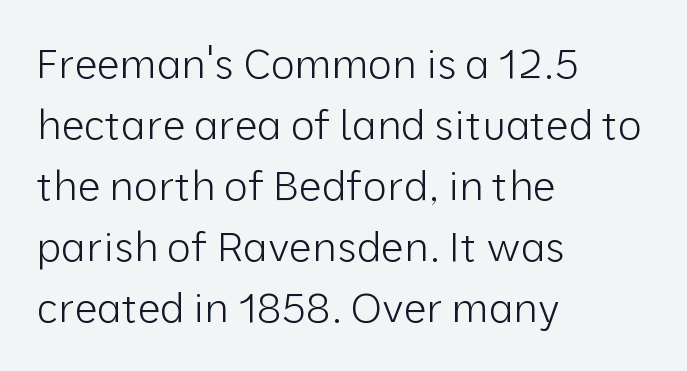
The image shows 41 px light sans-serif type, upright; set left-aligned, normal line spacing (1.49x), normal letter spacing, not underlined; low stroke contrast and a medium x-height.
